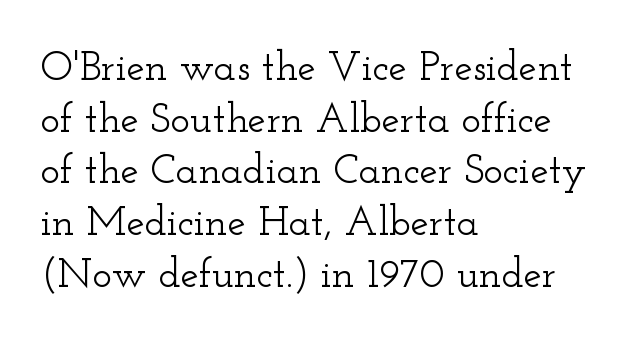
A typesetter would label this face a serif. Line starts are locked; line ends wander. Rows of type keep a routine distance in the vertical direction. The lettering holds an erect, upright posture throughout.
